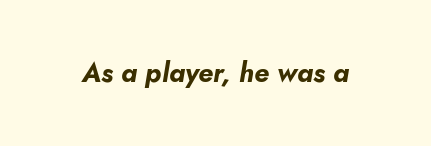
Q: Is the text bold? A: Yes.
Q: Is the text italic (slanted)? A: Yes, it leans right by about 5 degrees.
Q: Is the text underlined? A: No.
Q: Is the spacing between letters normal or unusually wide? A: Normal.
